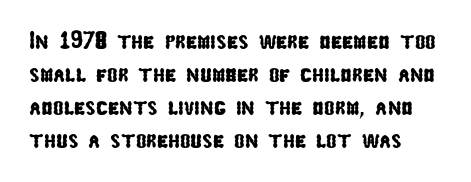
Q: Is the text underlined? A: No.
Q: Is the spacing between letters normal or unusually wide? A: Normal.
Q: Is the spacing between lines tight, normal or loose? A: Normal.
